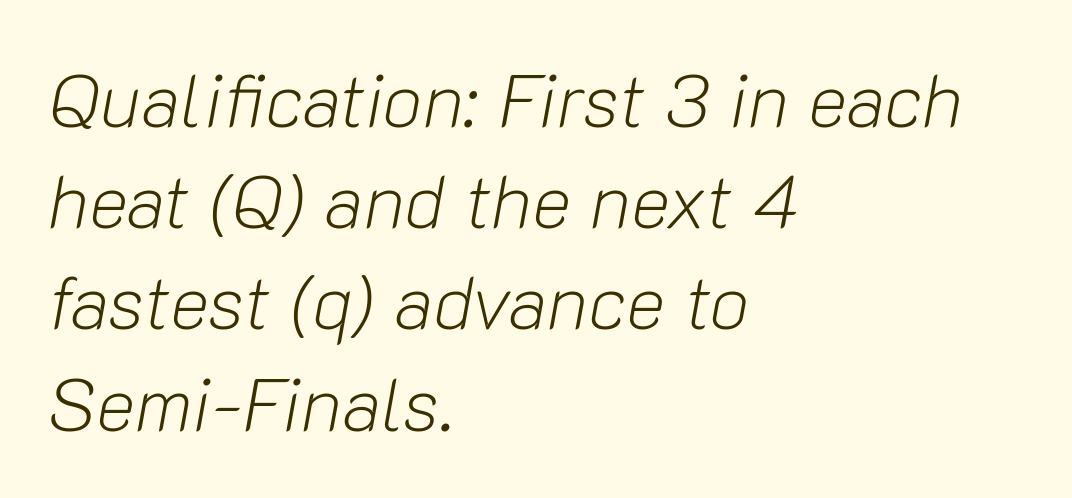
This sample uses plain, unmodified letter spacing. Words float on clear page, feet unadorned. This is not heavy type; no bold has been used. The letters are slanted; this is an italic face. Spacing verdict: proportional, widths tailored to each character.
